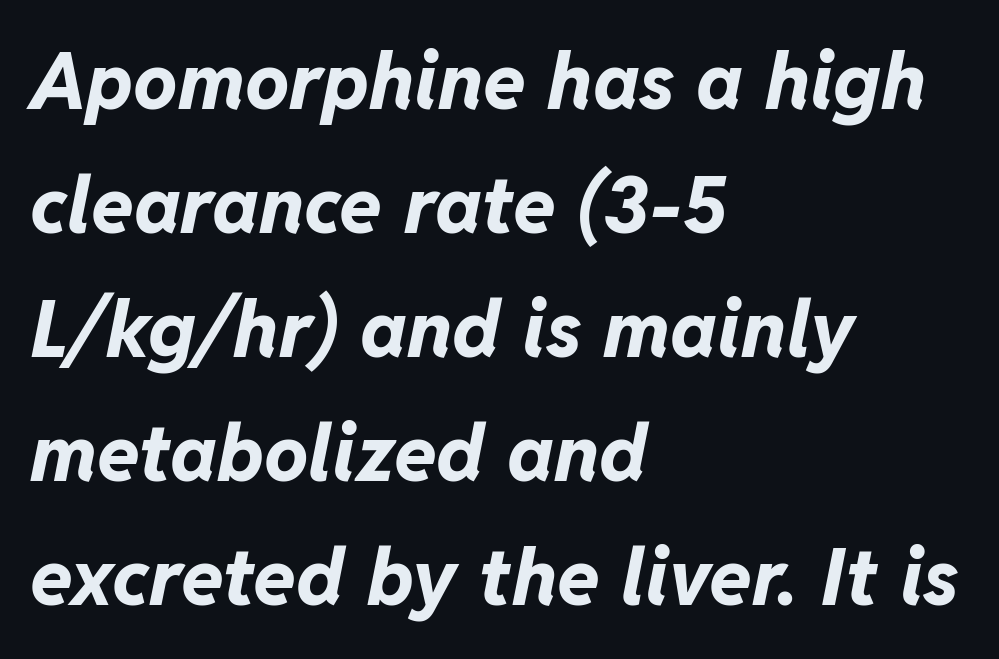
Q: Is the text bold? A: Yes.
Q: Is the text italic (slanted)? A: Yes, it leans right by about 11 degrees.
Q: Is the text underlined? A: No.
Q: How is the paragraph aligned? A: Left-aligned.
Q: Is the spacing between letters normal or unusually wide? A: Normal.
Q: Is the spacing between lines tight, normal or loose? A: Normal.
Q: Width (condensed, normal, or wide)? A: Normal.
Q: Stroke contrast? A: Low.
Q: x-height? A: Medium.
Q: Monospaced? A: No.
